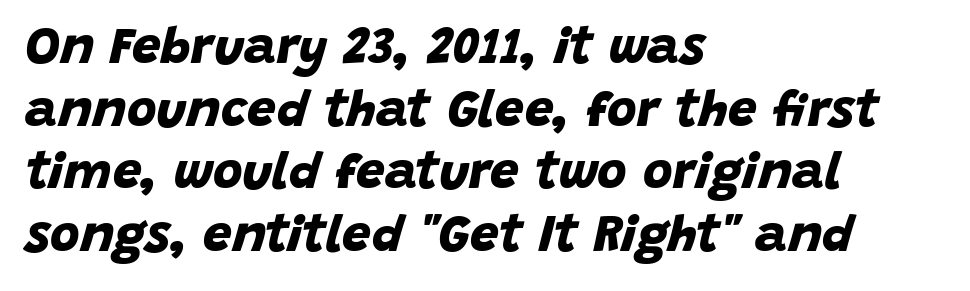
Every row of glyphs begins at an identical x-position on the left. The characters display no serif detailing; their extremities are plain. Nobody touched the tracking dial on this one. Plain, unruled lines of type. How heavy is the stroke? Heavy — this is a bold. Character widths vary here, with narrow letters taking less room than wide ones.
